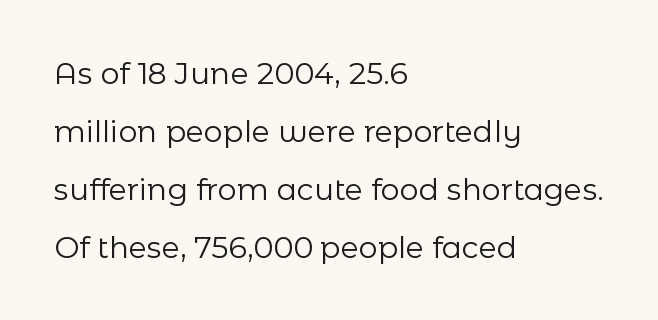
{"serif": "no", "italic": "no", "bold": "no", "weight": "regular", "width": "normal", "stroke_contrast": "low", "x_height": "medium", "monospaced": "no", "underline": "no", "align": "left", "line_spacing": "loose", "line_spacing_ratio": 1.93, "letter_spacing": "normal", "letter_spacing_em": 0.0, "glyph_px": 30}
